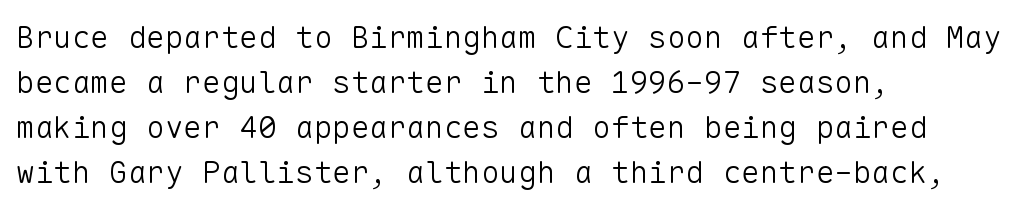
A bare baseline throughout the passage. Ascenders rise straight up at ninety degrees. These lines are set flush left with a ragged right edge. The letters look calm and open, with moderate or lighter stems. This sample has the even, mechanical cadence of fixed-width lettering.
